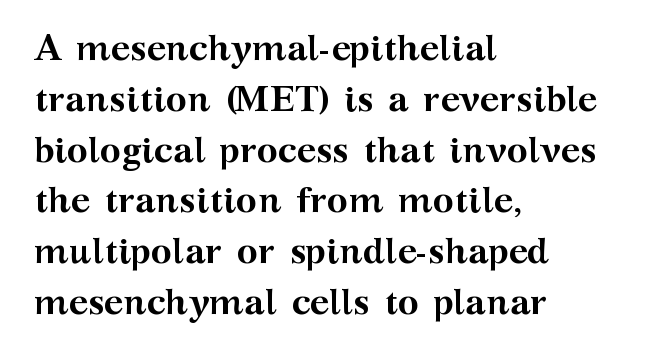
{"serif": "yes", "italic": "no", "bold": "yes", "weight": "semibold", "width": "wide", "stroke_contrast": "medium", "x_height": "medium", "monospaced": "no", "underline": "no", "align": "left", "line_spacing": "normal", "line_spacing_ratio": 1.41, "letter_spacing": "normal", "letter_spacing_em": 0.0, "glyph_px": 36}
